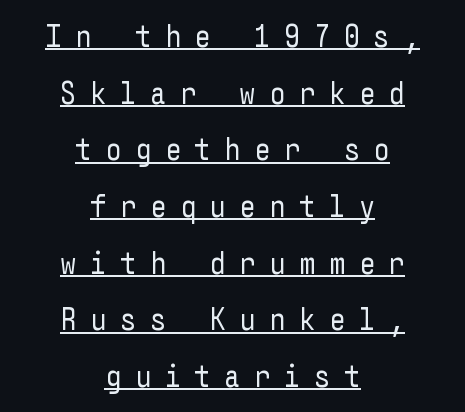
The image shows 32 px regular-weight, condensed sans-serif type, upright; set centered, line spacing 1.77x, unusually wide letter spacing (+0.42 em), underlined; low stroke contrast and a medium x-height.
